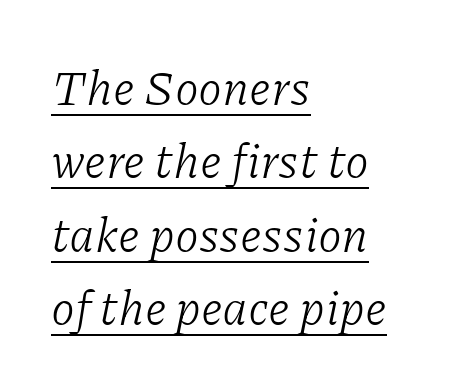
The image shows 48 px light serif type, italic (leaning right); set left-aligned, normal line spacing (1.53x), normal letter spacing, underlined; low stroke contrast and a medium x-height.
